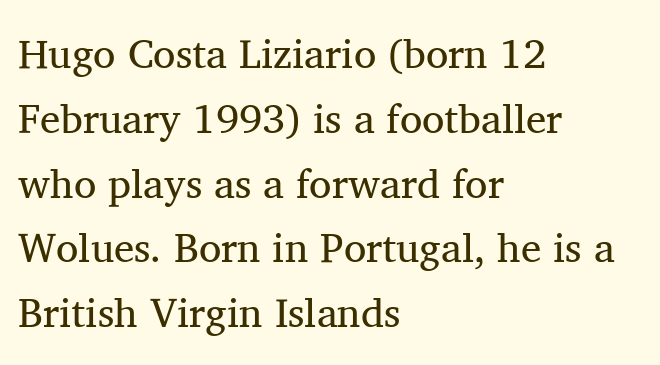
Q: Is the text bold? A: No.
Q: Is the text italic (slanted)? A: No, it is upright.
Q: Is the typeface a serif or a sans-serif typeface? A: Serif.
Q: Is the text underlined? A: No.
Q: How is the paragraph aligned? A: Left-aligned.
Q: Is the spacing between letters normal or unusually wide? A: Normal.
Q: Is the spacing between lines tight, normal or loose? A: Normal.
Q: Width (condensed, normal, or wide)? A: Normal.
Q: Stroke contrast? A: Medium.
Q: x-height? A: Medium.
Q: Monospaced? A: No.
